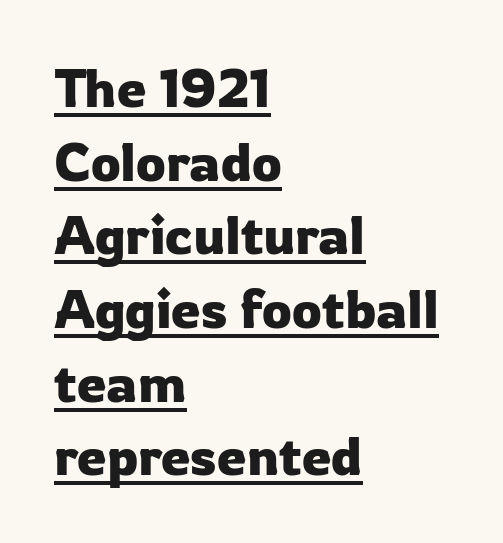
The image shows 53 px sans-serif type, upright; set left-aligned, normal line spacing (1.39x), normal letter spacing, underlined; low stroke contrast and a medium x-height.
